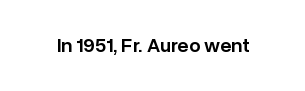
Q: Is the text bold? A: Semi-bold.
Q: Is the text italic (slanted)? A: No, it is upright.
Q: Is the text underlined? A: No.
Q: Is the spacing between letters normal or unusually wide? A: Normal.
